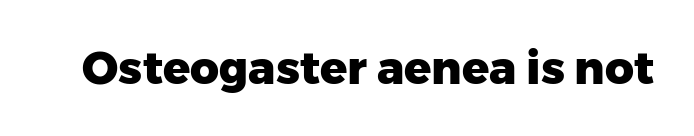
When letters stand straight like this, we call the style roman or upright. Varying glyph widths throughout — classic text-font behaviour. These lines keep a tight, regular rhythm from letter to letter. The rendering shows plain stroke endings on the letterforms — a sans-serif design. Bold? Absolutely — the strokes are thick and heavy.
